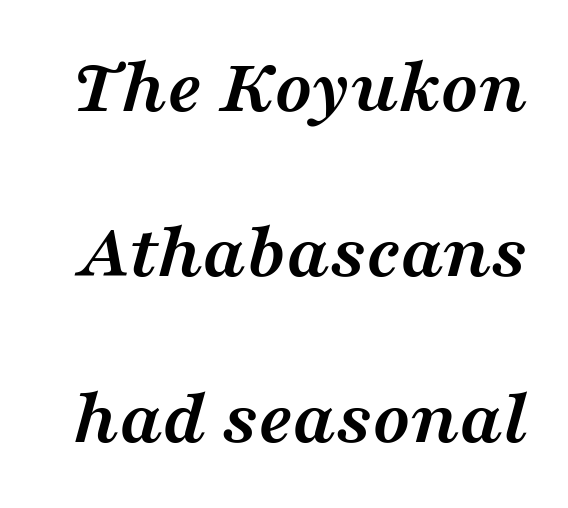
The image shows 78 px semibold, wide serif type, italic (leaning right); set loose line spacing (2.12x), normal letter spacing, not underlined; medium stroke contrast and a medium x-height.
